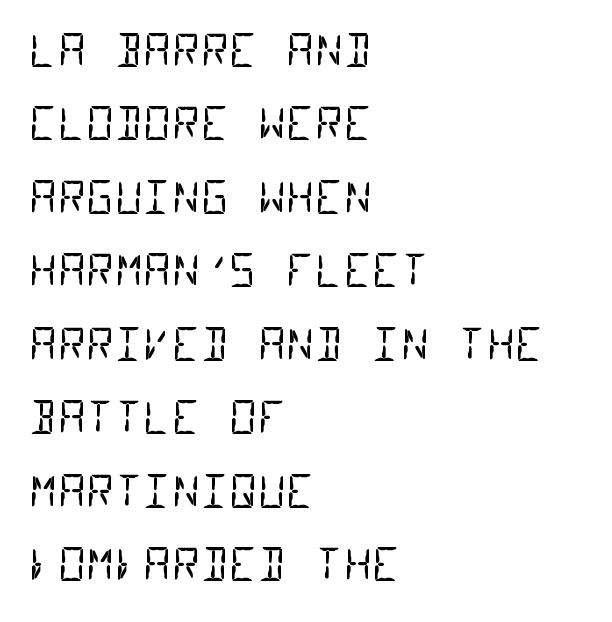
Q: Is the text bold? A: No.
Q: Is the typeface a serif or a sans-serif typeface? A: Sans-serif.
Q: Is the text underlined? A: No.
Q: How is the paragraph aligned? A: Left-aligned.
Q: Is the spacing between letters normal or unusually wide? A: Normal.
Q: Is the spacing between lines tight, normal or loose? A: Normal.
Q: Width (condensed, normal, or wide)? A: Condensed.
Q: Stroke contrast? A: Low.
Q: x-height? A: Large.
Q: Monospaced? A: Yes.
